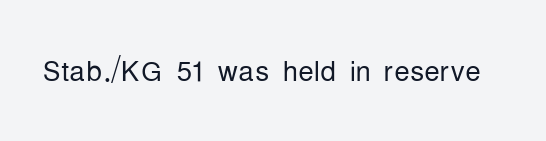
Q: Is the text bold? A: No.
Q: Is the text italic (slanted)? A: No, it is upright.
Q: Is the typeface a serif or a sans-serif typeface? A: Sans-serif.
Q: Is the text underlined? A: No.
Q: Is the spacing between letters normal or unusually wide? A: Normal.
Q: Width (condensed, normal, or wide)? A: Condensed.
Q: Stroke contrast? A: Low.
Q: x-height? A: Medium.
Q: Monospaced? A: No.
